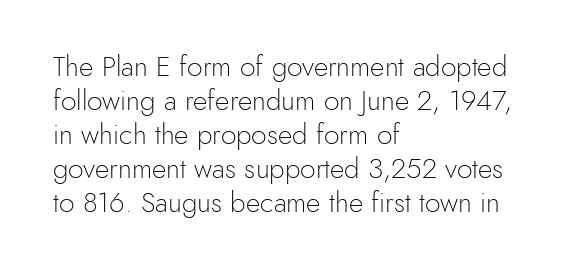
This is the regular roman posture of the typeface. Horizontal alignment here is leftward, the default for most running prose. Looks like regular typesetting: each glyph gets only the width it needs. Quick note: underline off. The tracking reads as untouched default to a designer's eye.
